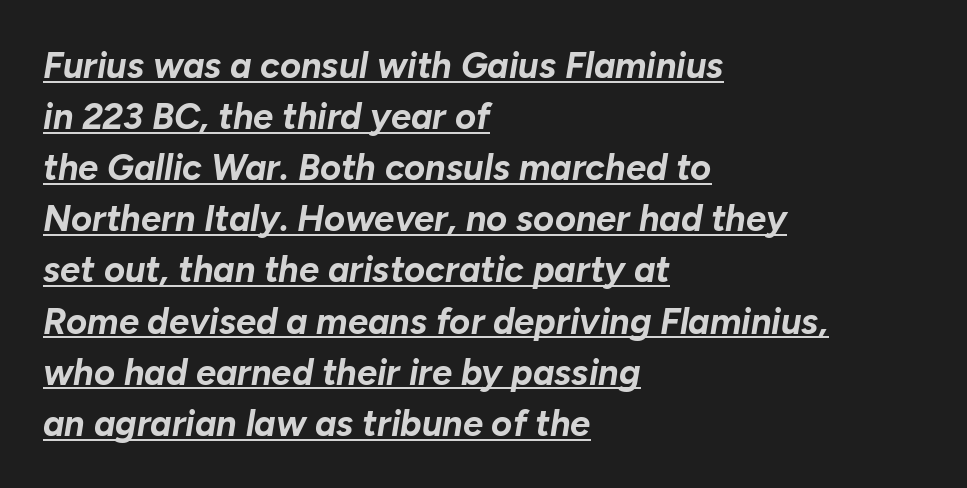
Q: Is the text bold? A: Yes.
Q: Is the text italic (slanted)? A: Yes, it leans right by about 10 degrees.
Q: Is the text underlined? A: Yes.
Q: How is the paragraph aligned? A: Left-aligned.
Q: Is the spacing between letters normal or unusually wide? A: Normal.
Q: Is the spacing between lines tight, normal or loose? A: Normal.
Q: Width (condensed, normal, or wide)? A: Normal.
Q: Stroke contrast? A: Low.
Q: x-height? A: Medium.
Q: Monospaced? A: No.
